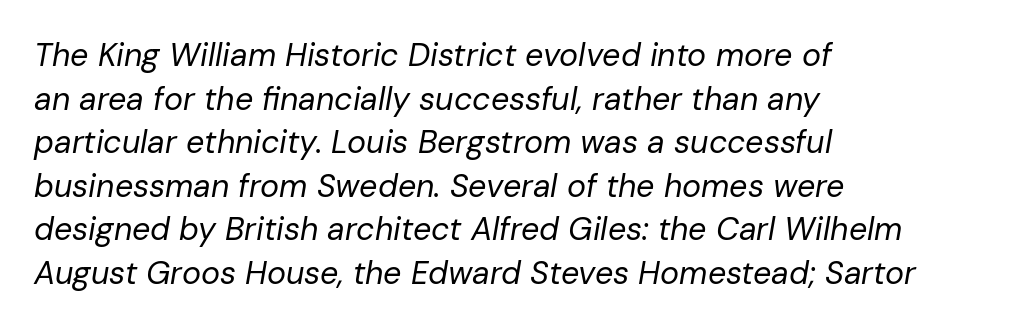
Q: Is the text bold? A: No.
Q: Is the text italic (slanted)? A: Yes, it leans right by about 10 degrees.
Q: Is the text underlined? A: No.
Q: How is the paragraph aligned? A: Left-aligned.
Q: Is the spacing between letters normal or unusually wide? A: Normal.
Q: Is the spacing between lines tight, normal or loose? A: Normal.
Q: Width (condensed, normal, or wide)? A: Normal.
Q: Stroke contrast? A: Low.
Q: x-height? A: Medium.
Q: Monospaced? A: No.
